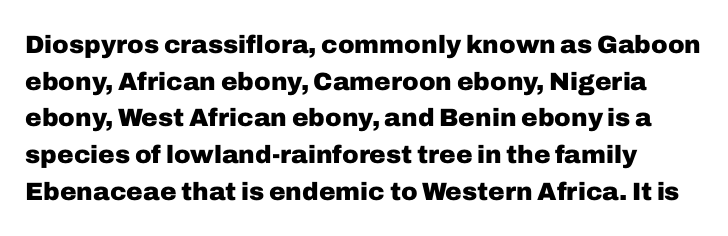
Typesetter's note: full bold, strokes at maximum text heaviness. The face used here is rendered with its standard letterfit. Baseline-to-baseline distance is the conventional proportion of letter height. Characters remain perfectly vertical along every line.
